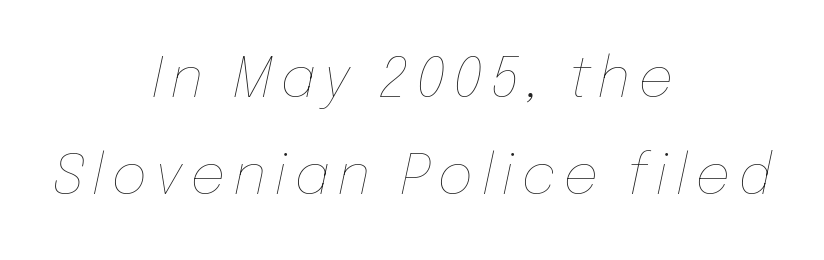
{"italic": "yes", "lean": "right", "slant_degrees": 12, "bold": "no", "weight": "thin", "width": "normal", "stroke_contrast": "low", "x_height": "medium", "monospaced": "no", "underline": "no", "align": "center", "line_spacing_ratio": 1.73, "glyph_px": 56}
